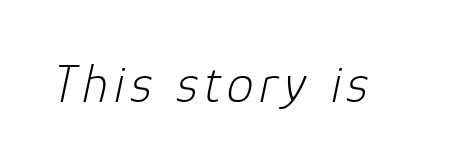
The image shows 54 px light type, italic (leaning right); set not underlined; low stroke contrast and a medium x-height.
